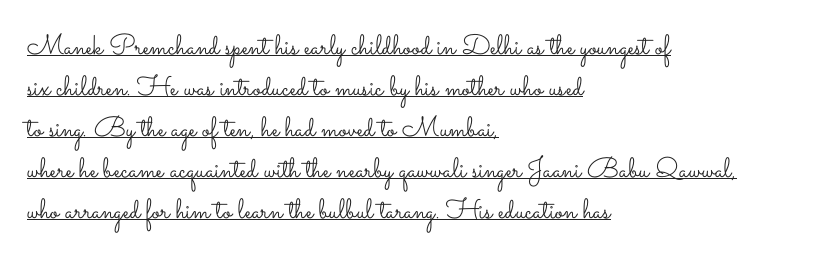
The image shows 28 px light, wide type; set left-aligned, normal line spacing (1.46x), normal letter spacing, underlined; low stroke contrast and a small x-height.
